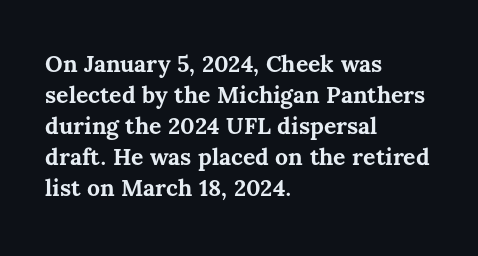
The image shows 23 px bold type, upright; set left-aligned, normal line spacing (1.35x), normal letter spacing, not underlined.
